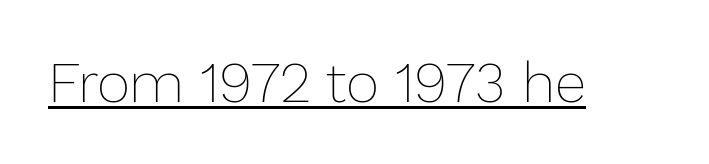
{"italic": "no", "bold": "no", "weight": "thin", "width": "normal", "stroke_contrast": "low", "x_height": "medium", "monospaced": "no", "underline": "yes", "letter_spacing": "normal", "letter_spacing_em": 0.0, "glyph_px": 57}
